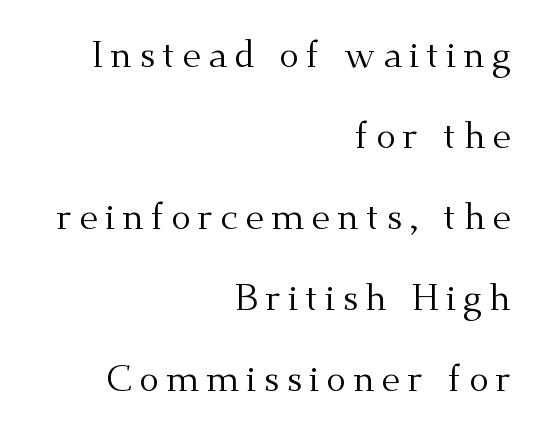
Q: Is the text bold? A: No.
Q: Is the text italic (slanted)? A: No, it is upright.
Q: Is the typeface a serif or a sans-serif typeface? A: Serif.
Q: Is the text underlined? A: No.
Q: How is the paragraph aligned? A: Right-aligned.
Q: Is the spacing between lines tight, normal or loose? A: Loose.
Q: Width (condensed, normal, or wide)? A: Normal.
Q: Stroke contrast? A: Medium.
Q: x-height? A: Small.
Q: Monospaced? A: No.
